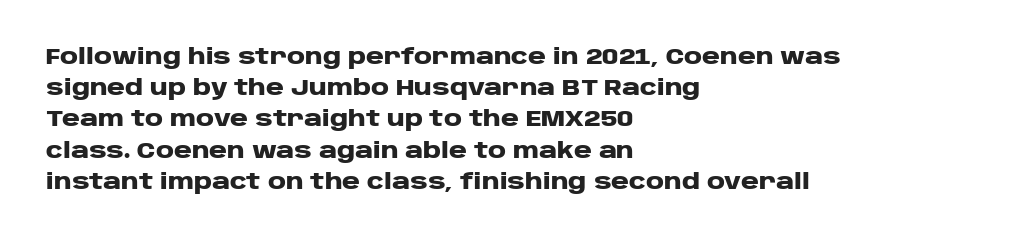
In CSS terms this would be text-align: left. Baseline-to-baseline distance is the conventional proportion of letter height. Notice how the stems are strictly vertical — no italics here. The space beneath each line is pristine and unruled. Spacing between characters is what you'd get straight out of the box. The passage shown is emphatically bold.
